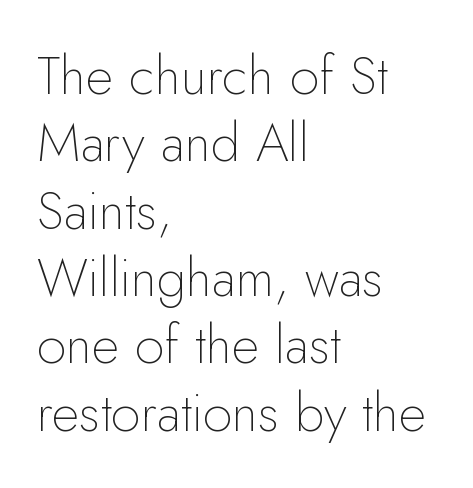
The image shows 53 px thin sans-serif type, upright; set left-aligned, normal line spacing (1.27x), normal letter spacing, not underlined; low stroke contrast and a small x-height.
